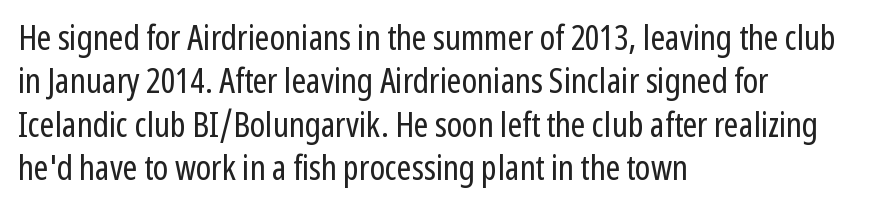
These lines are rendered in a variable-pitch font. Line beginnings align vertically; line endings do not. Unmarked baselines from the first word to the last. The strokes are not fattened; the text isn't bold. The passage shown has conventional tracking throughout. Classification — sans serif.
